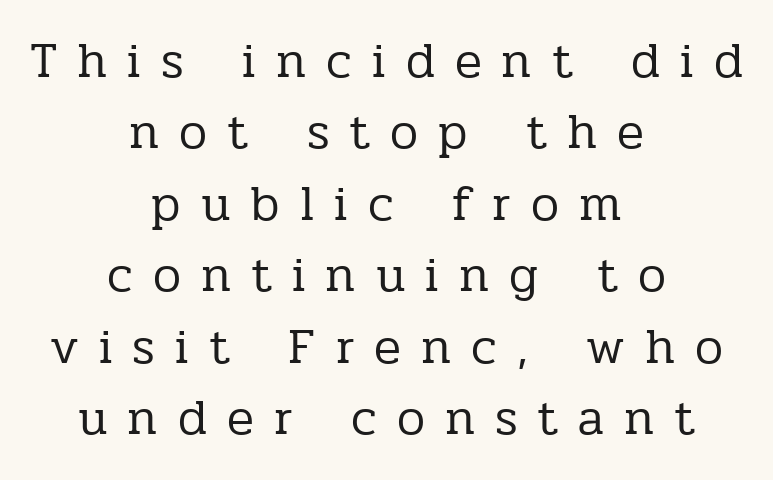
{"serif": "yes", "italic": "no", "bold": "no", "weight": "regular", "width": "normal", "stroke_contrast": "low", "x_height": "medium", "monospaced": "no", "underline": "no", "align": "center", "line_spacing": "normal", "line_spacing_ratio": 1.43, "letter_spacing": "wide", "letter_spacing_em": 0.4, "glyph_px": 50}
